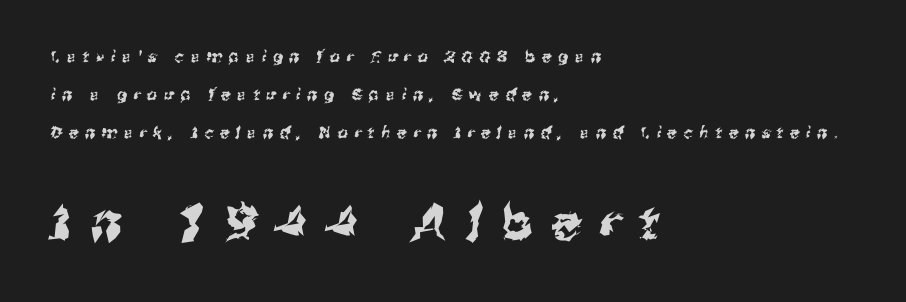
{"serif": "no", "width": "normal", "stroke_contrast": "medium", "x_height": "medium", "monospaced": "no", "underline": "no", "align": "left", "line_spacing": "loose", "line_spacing_ratio": 2.39, "letter_spacing": "wide", "letter_spacing_em": 0.42, "larger_block": "second", "size_ratio": 3.0, "glyph_px": 48}
